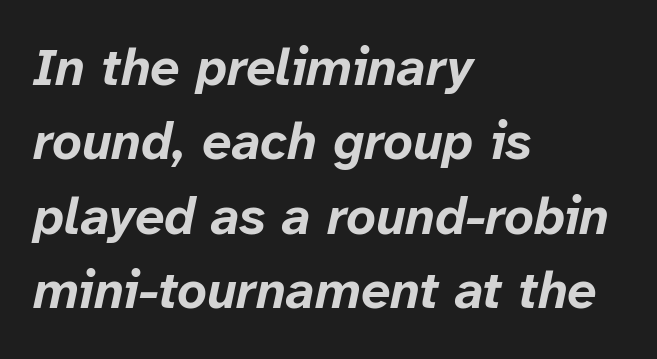
Character widths vary here, with narrow letters taking less room than wide ones. Anything drawn beneath the words? Only blank space. The rendering uses a bold face; every stroke is thick and dark. Is the type slanted? Yes — the strokes lean at a clear angle. Short note: letters normally spaced.
